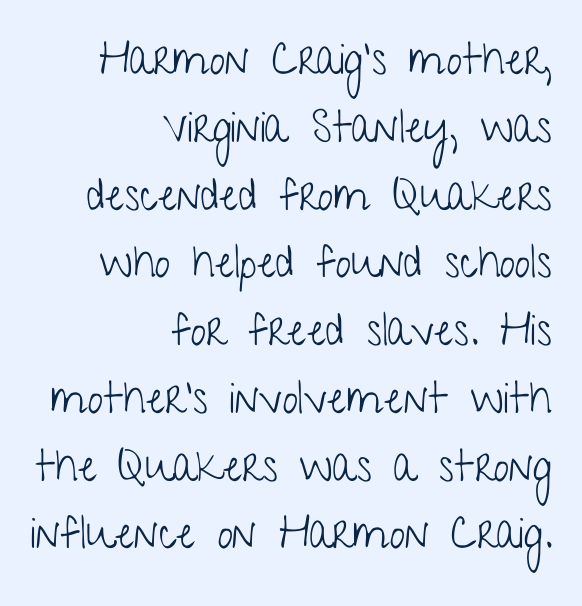
The image shows 44 px light, condensed sans-serif type, upright; set right-aligned, normal line spacing (1.54x), normal letter spacing, not underlined; low stroke contrast and a medium x-height.
